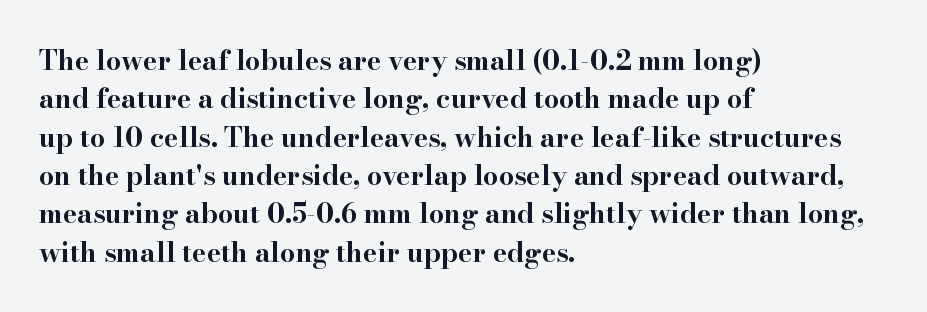
{"italic": "no", "bold": "yes", "underline": "no", "align": "left", "line_spacing": "normal", "line_spacing_ratio": 1.42, "letter_spacing": "normal", "letter_spacing_em": 0.0, "glyph_px": 27}
